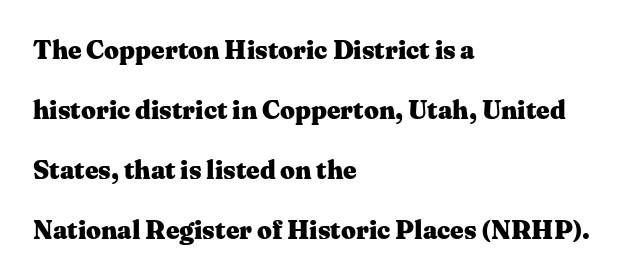
The image shows 26 px bold type, upright; set left-aligned, loose line spacing (2.31x), normal letter spacing, not underlined.
